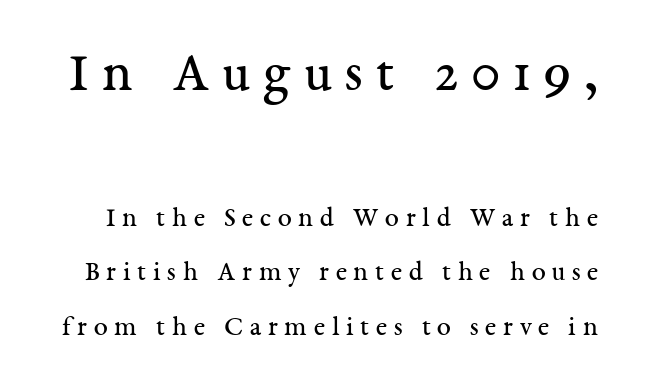
The image shows 57 px regular-weight serif type, upright; set loose line spacing (1.95x), unusually wide letter spacing (+0.24 em), not underlined; the first (top) block is 2.04x larger; medium stroke contrast and a medium x-height.
